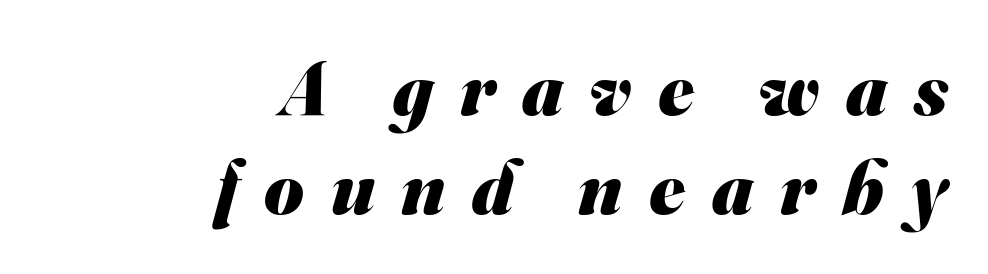
The image shows 76 px heavy sans-serif type; set right-aligned, normal line spacing (1.3x), unusually wide letter spacing (+0.35 em), not underlined; medium stroke contrast and a small x-height.
